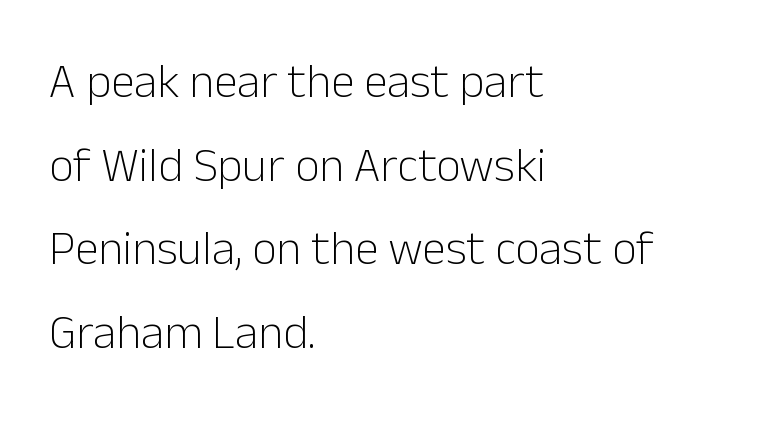
The image shows 48 px light sans-serif type, upright; set left-aligned, line spacing 1.74x, normal letter spacing, not underlined; low stroke contrast and a medium x-height.
